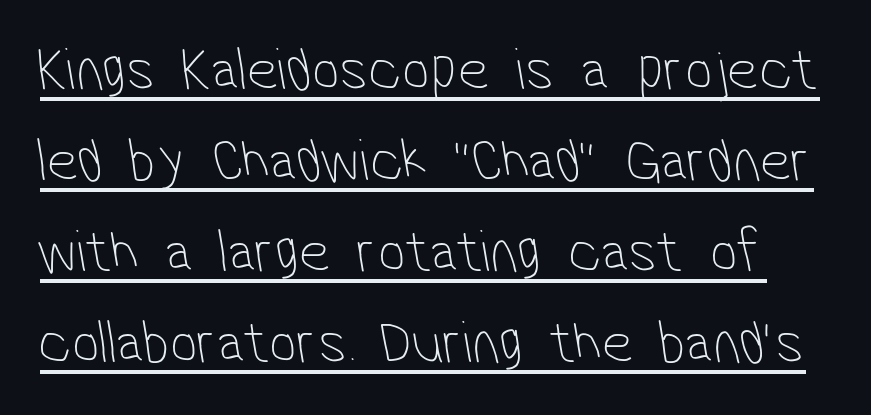
The image shows 61 px thin, condensed sans-serif type; set normal line spacing (1.49x), normal letter spacing, underlined; low stroke contrast and a medium x-height.
